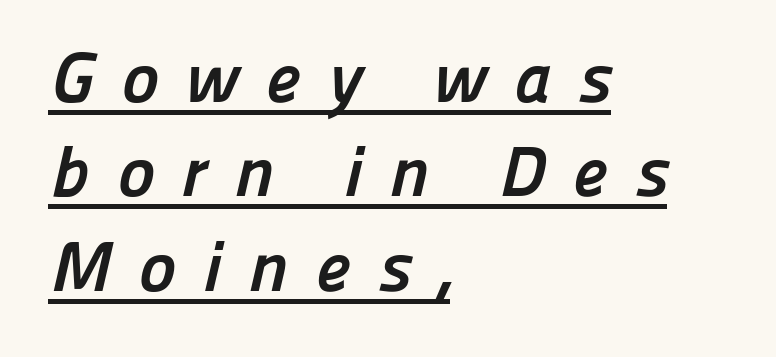
The image shows 71 px semibold sans-serif type; set left-aligned, normal line spacing (1.33x), unusually wide letter spacing (+0.38 em), underlined; low stroke contrast and a medium x-height.
